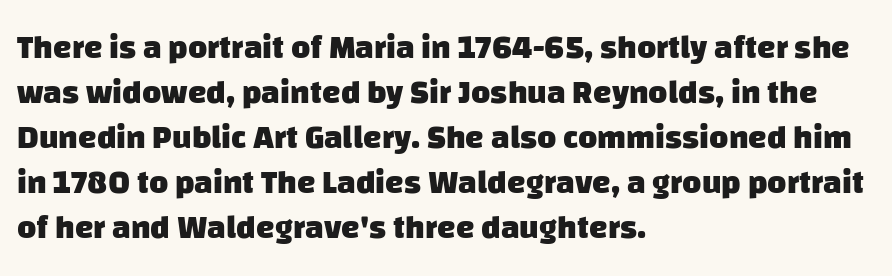
Summary of weight: heavy, a full bold. Is this a sans? Yes — the strokes have no serifs. Compared with typical paragraphs, the rows here are spaced about the same. Observe the ordinary spacing: letters are neighbours, not strangers. Underline: absent. If you drew a ruler down the left edge, every line would touch it.
